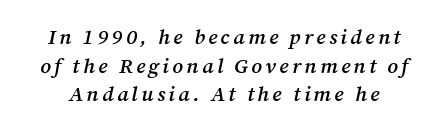
The typesetting leans somewhat heavy: a semibold. Glance below the letters and you will spot only blank space. The font's italic variant was chosen for this text. Compared with typical paragraphs, the rows here are spaced about the same.
